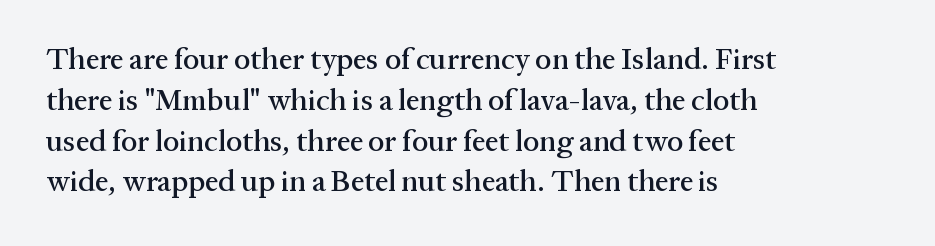
The image shows 30 px serif type, upright; set left-aligned, normal line spacing (1.36x), normal letter spacing, not underlined; medium stroke contrast and a medium x-height.
